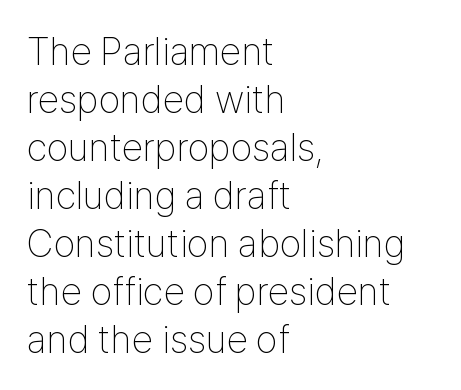
{"serif": "no", "italic": "no", "bold": "no", "weight": "thin", "width": "condensed", "stroke_contrast": "low", "x_height": "medium", "monospaced": "no", "underline": "no", "align": "left", "line_spacing_ratio": 1.23, "letter_spacing": "normal", "letter_spacing_em": 0.0, "glyph_px": 39}
